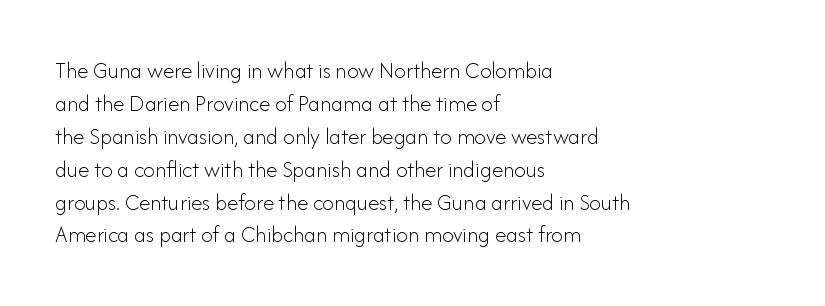
Q: Is the text bold? A: No.
Q: Is the text italic (slanted)? A: No, it is upright.
Q: Is the text underlined? A: No.
Q: How is the paragraph aligned? A: Left-aligned.
Q: Is the spacing between letters normal or unusually wide? A: Normal.
Q: Is the spacing between lines tight, normal or loose? A: Normal.
